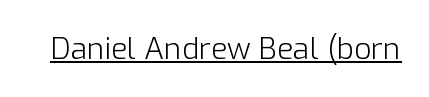
{"serif": "no", "italic": "no", "bold": "no", "weight": "light", "width": "normal", "stroke_contrast": "low", "x_height": "medium", "monospaced": "no", "underline": "yes", "letter_spacing": "normal", "letter_spacing_em": 0.0, "glyph_px": 30}
